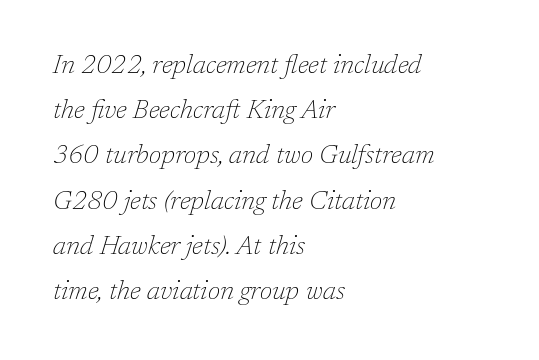
{"italic": "yes", "lean": "right", "slant_degrees": 17, "bold": "no", "underline": "no", "align": "left", "line_spacing_ratio": 1.74, "letter_spacing": "normal", "letter_spacing_em": 0.0, "glyph_px": 26}
